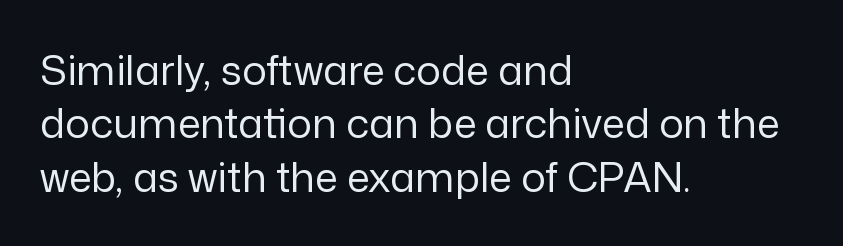
The image shows 41 px regular-weight sans-serif type, upright; set left-aligned, normal line spacing (1.3x), normal letter spacing, not underlined; low stroke contrast and a medium x-height.
